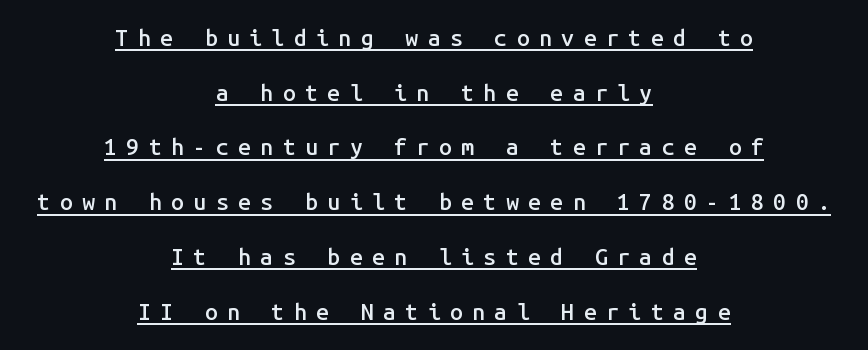
The image shows 23 px text type, upright; set centered, loose line spacing (2.38x), unusually wide letter spacing (+0.41 em), underlined.
